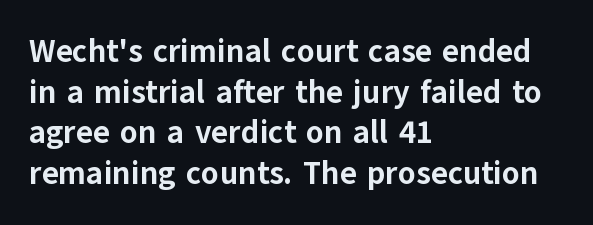
The glyphs have the mass of a bold cut. Rows of type keep a routine distance in the vertical direction. The typography opts for an upright posture over an oblique one. Varying glyph widths throughout — classic text-font behaviour. Visually the block forms a straight wall on the left and a jagged coastline on the right.
